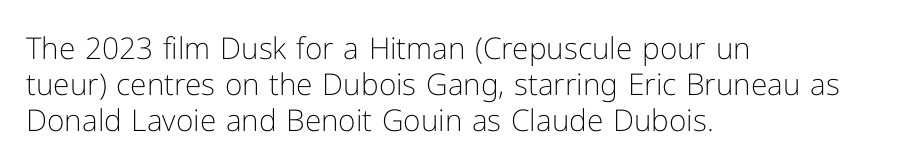
Q: Is the text bold? A: No.
Q: Is the text italic (slanted)? A: No, it is upright.
Q: Is the typeface a serif or a sans-serif typeface? A: Sans-serif.
Q: Is the text underlined? A: No.
Q: How is the paragraph aligned? A: Left-aligned.
Q: Is the spacing between letters normal or unusually wide? A: Normal.
Q: Width (condensed, normal, or wide)? A: Normal.
Q: Stroke contrast? A: Low.
Q: x-height? A: Medium.
Q: Monospaced? A: No.
